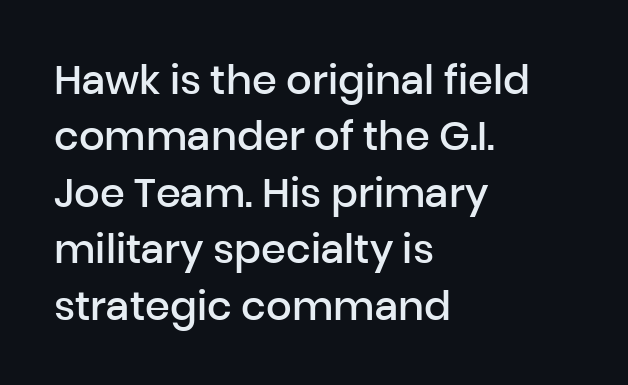
{"serif": "no", "italic": "no", "bold": "semi", "weight": "semibold", "width": "normal", "stroke_contrast": "low", "x_height": "medium", "monospaced": "no", "underline": "no", "align": "left", "line_spacing": "normal", "line_spacing_ratio": 1.41, "letter_spacing": "normal", "letter_spacing_em": 0.0, "glyph_px": 40}
